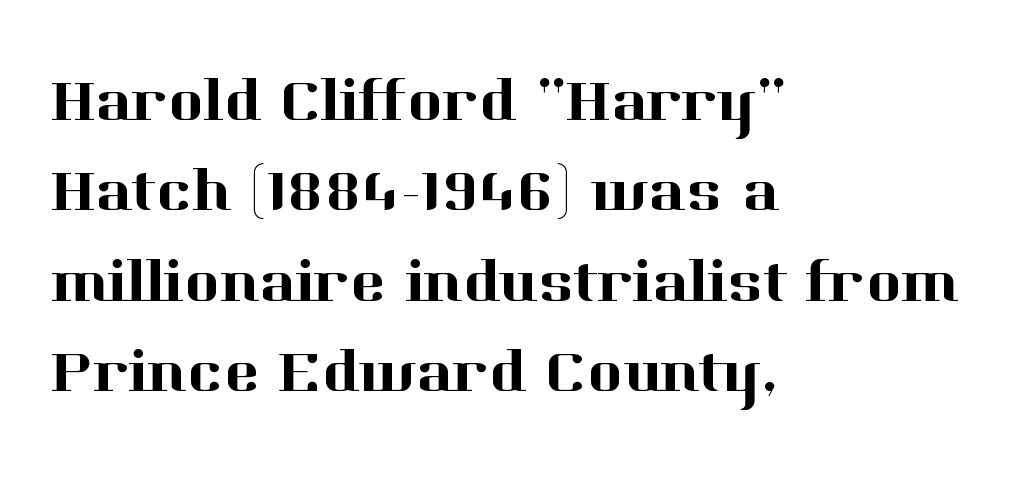
{"serif": "yes", "italic": "no", "width": "normal", "stroke_contrast": "high", "x_height": "medium", "monospaced": "no", "underline": "no", "align": "left", "line_spacing": "normal", "line_spacing_ratio": 1.48, "letter_spacing": "normal", "letter_spacing_em": 0.0, "glyph_px": 61}
